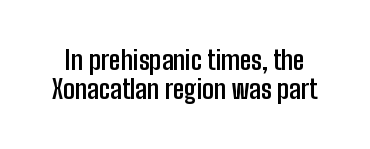
Q: Is the text bold? A: Yes.
Q: Is the text italic (slanted)? A: No, it is upright.
Q: Is the text underlined? A: No.
Q: Is the spacing between letters normal or unusually wide? A: Normal.
Q: Is the spacing between lines tight, normal or loose? A: Tight.
